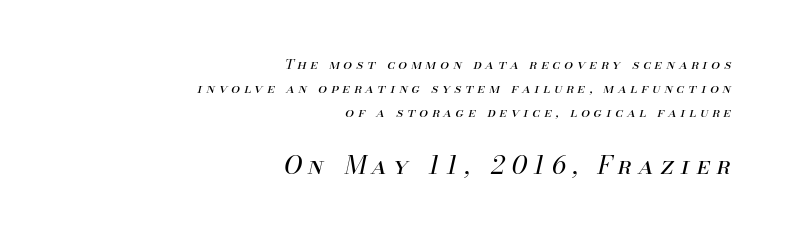
{"italic": "yes", "lean": "right", "slant_degrees": 13, "bold": "no", "underline": "no", "align": "right", "line_spacing_ratio": 1.72, "letter_spacing": "wide", "letter_spacing_em": 0.28, "larger_block": "second", "size_ratio": 1.79, "glyph_px": 25}
